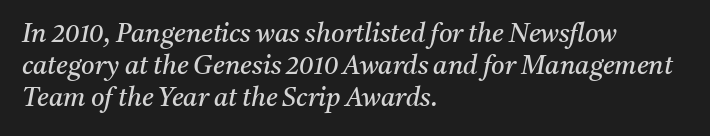
{"italic": "yes", "lean": "right", "slant_degrees": 11, "bold": "no", "underline": "no", "align": "left", "line_spacing_ratio": 1.24, "letter_spacing": "normal", "letter_spacing_em": 0.0, "glyph_px": 26}
